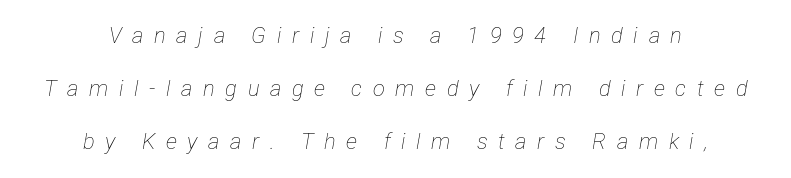
Q: Is the text bold? A: No.
Q: Is the text italic (slanted)? A: Yes, it leans right by about 12 degrees.
Q: Is the text underlined? A: No.
Q: How is the paragraph aligned? A: Centered.
Q: Is the spacing between letters normal or unusually wide? A: Unusually wide.
Q: Is the spacing between lines tight, normal or loose? A: Loose.
